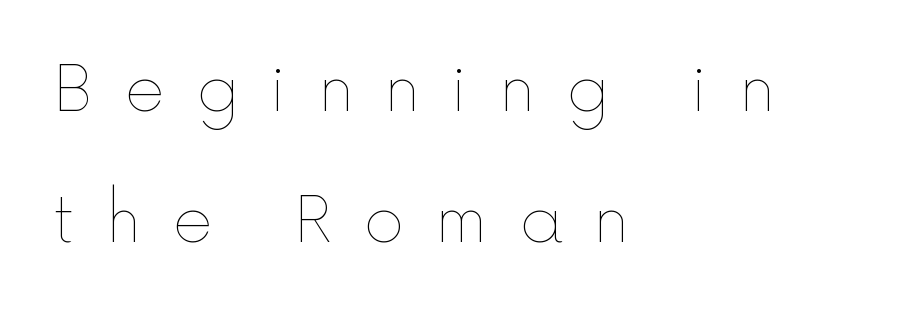
{"italic": "no", "bold": "no", "weight": "thin", "width": "normal", "x_height": "medium", "monospaced": "no", "underline": "no", "align": "left", "line_spacing": "loose", "line_spacing_ratio": 2.11, "letter_spacing": "wide", "letter_spacing_em": 0.5, "glyph_px": 62}
